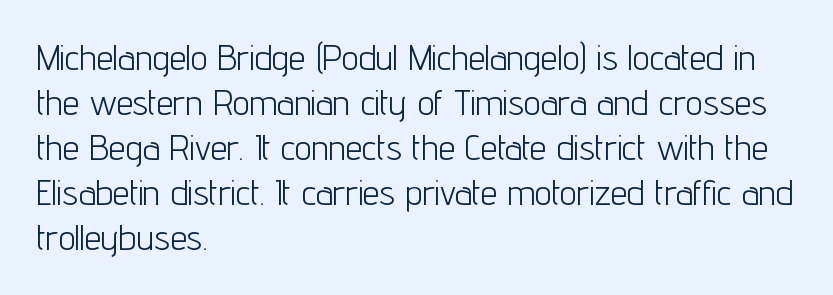
The specimen omits any rule beneath the text block's lines. The passage shown stacks its lines at a standard gap. Is the letter spacing exaggerated? No — it looks like the ordinary default. Each letter keeps its own natural width here, so spacing adapts to shape.
